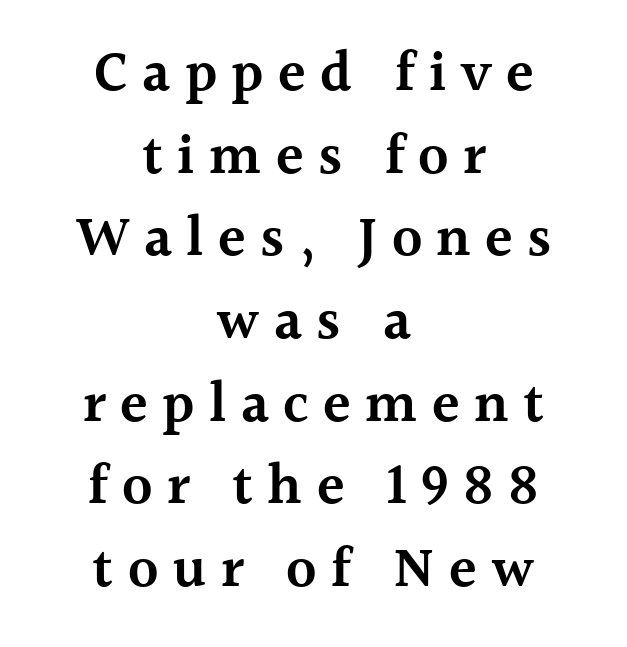
You could not count columns in this text — the font is proportionally spaced. The typeface chosen for these lines features serifs. Stems and bowls a touch heavier than normal — semibold. It's the straight-up-and-down kind of type. Beneath every word, the page is bare.
